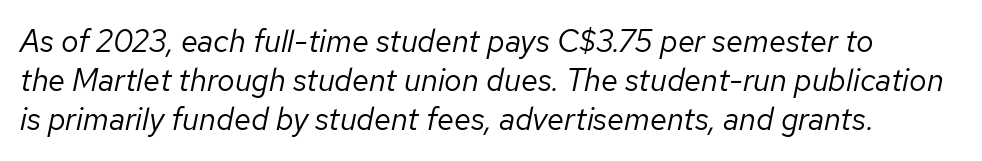
The image shows 31 px regular-weight type, italic (leaning right); set normal line spacing (1.26x), normal letter spacing, not underlined; low stroke contrast and a medium x-height.
